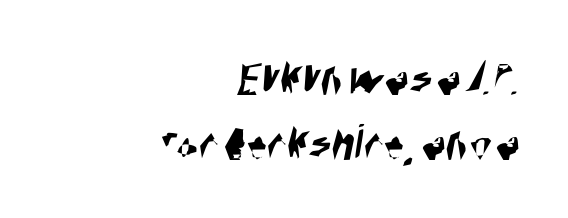
The image shows 51 px condensed sans-serif type; set right-aligned, normal line spacing (1.28x), normal letter spacing, not underlined; high stroke contrast and a large x-height.
